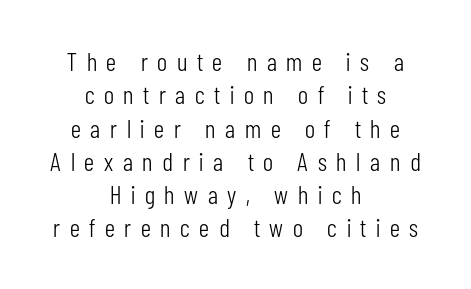
Italic: no, the glyphs are upright roman. Heaviness? Minimal to ordinary, like unemphasized prose. If you folded the block vertically in half, each line would mirror itself in length. These lines have a slow, spaced-out rhythm from letter to letter. Rows of type keep a routine distance in the vertical direction.
